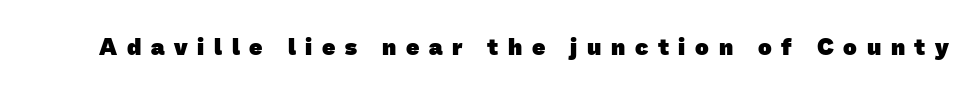
Q: Is the text bold? A: Yes.
Q: Is the text underlined? A: No.
Q: Is the spacing between letters normal or unusually wide? A: Unusually wide.
